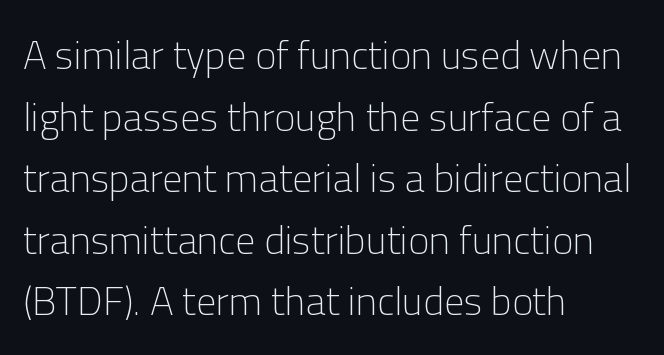
The image shows 40 px light sans-serif type, upright; set left-aligned, normal line spacing (1.54x), normal letter spacing, not underlined; low stroke contrast and a medium x-height.
